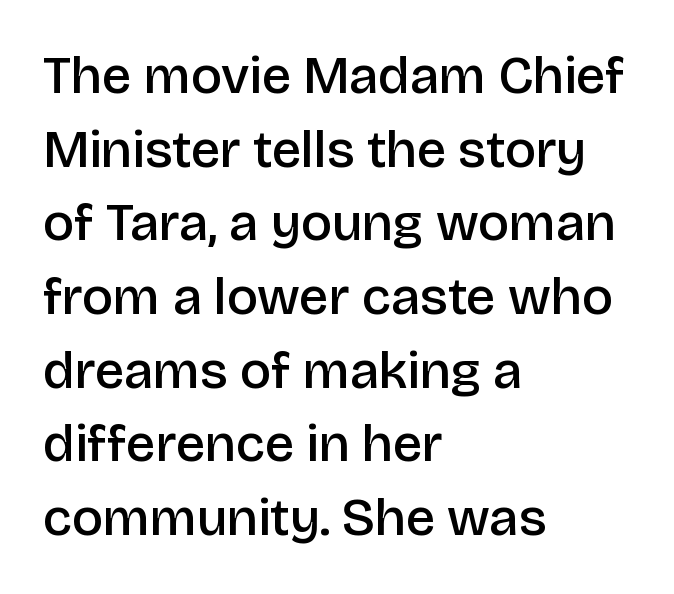
{"serif": "no", "italic": "no", "bold": "semi", "weight": "semibold", "width": "normal", "stroke_contrast": "low", "x_height": "large", "monospaced": "no", "underline": "no", "align": "left", "line_spacing": "normal", "line_spacing_ratio": 1.39, "letter_spacing": "normal", "letter_spacing_em": 0.0, "glyph_px": 53}
